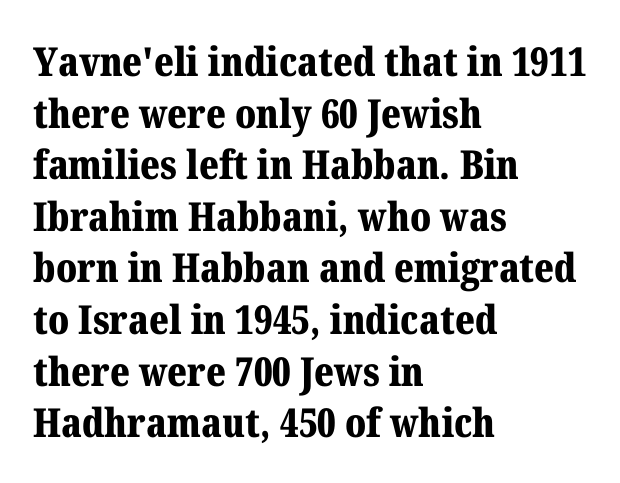
The image shows 40 px bold serif type, upright; set left-aligned, normal line spacing (1.29x), normal letter spacing, not underlined; medium stroke contrast and a medium x-height.
